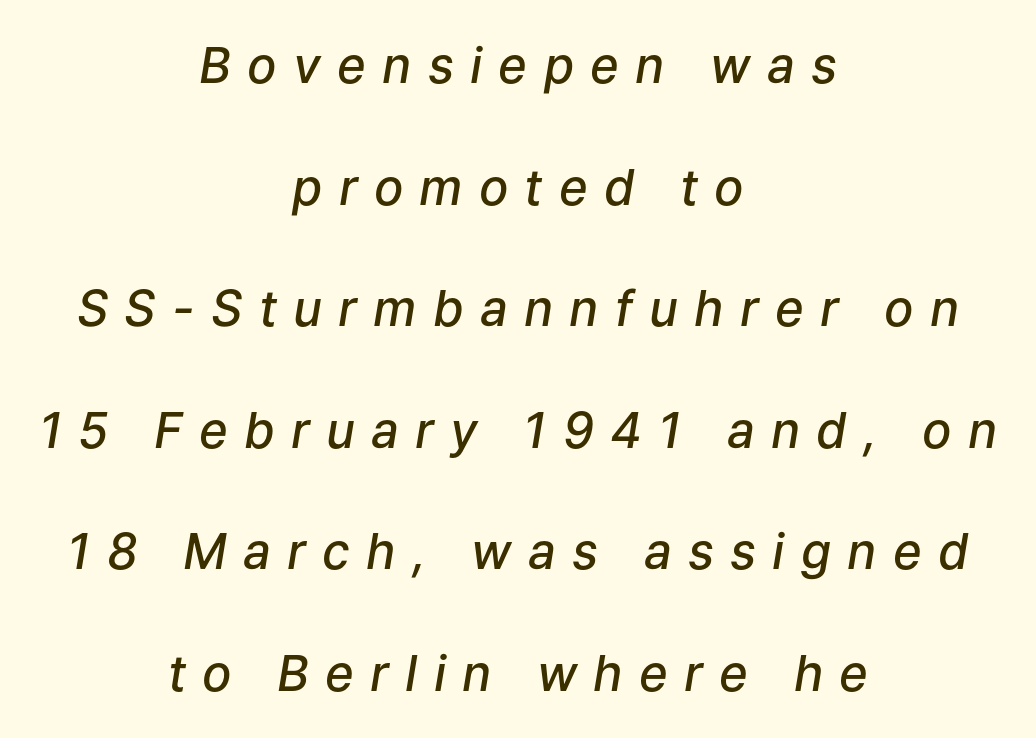
What's the leading like? Stretched, with rows far apart. The gap between lines stays unmarked. The letterforms stand isolated, each surrounded by extra space. Style check: oblique. Short and long lines alike share a common midpoint. This is the in-between weight designers call semibold or demi.
